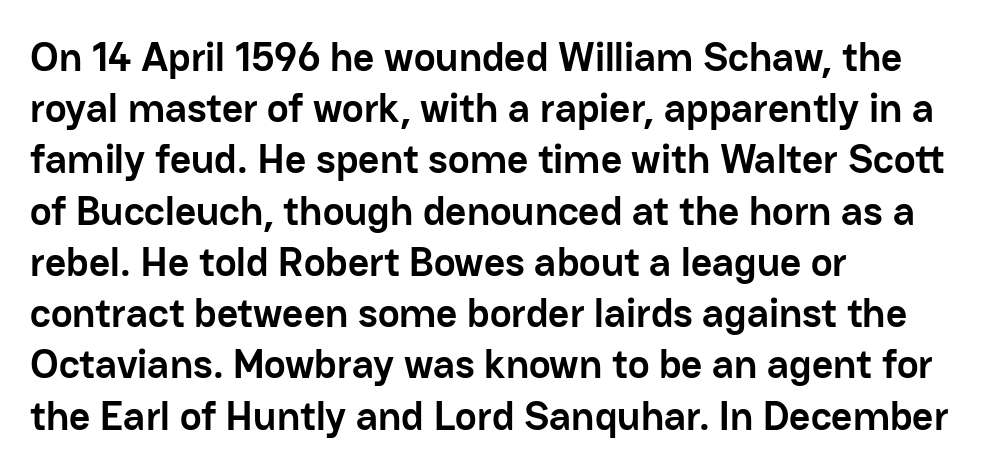
The lines sit at an ordinary, default distance from one another. Check the space under the baseline: it is left empty. Observe the ordinary spacing: letters are neighbours, not strangers. Spacing verdict: proportional, widths tailored to each character.
